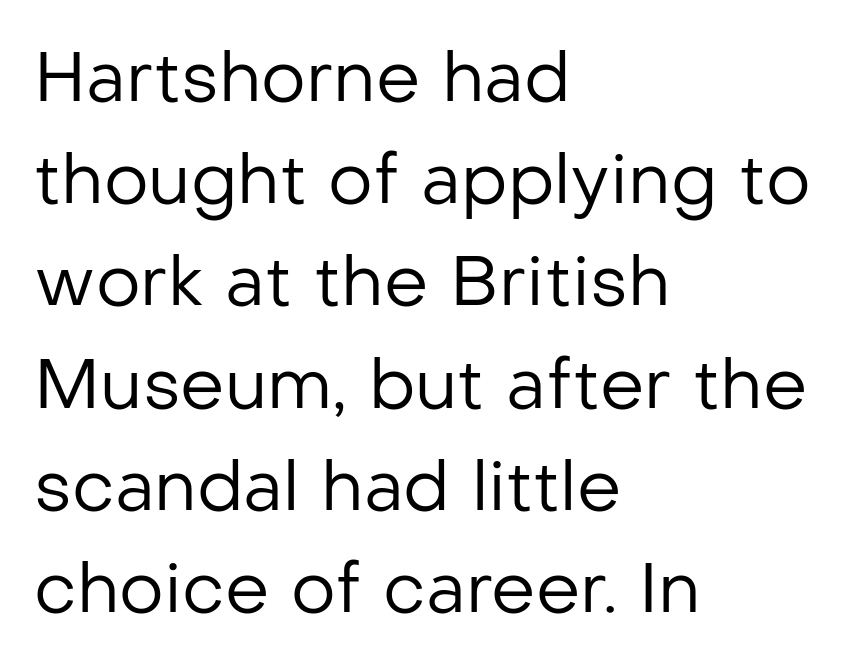
The image shows 70 px regular-weight sans-serif type, upright; set left-aligned, normal line spacing (1.46x), normal letter spacing, not underlined; low stroke contrast and a medium x-height.
